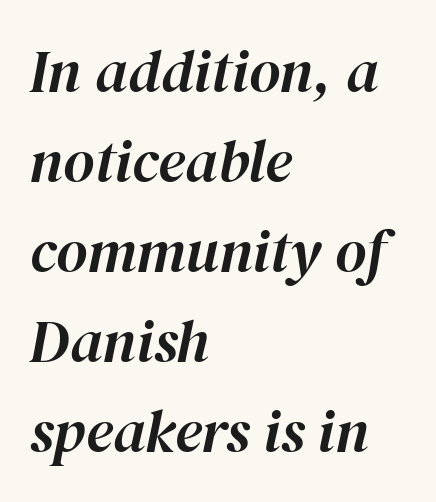
The image shows 60 px text type, italic (leaning right); set left-aligned, normal line spacing (1.5x), normal letter spacing, not underlined; high stroke contrast and a medium x-height.
